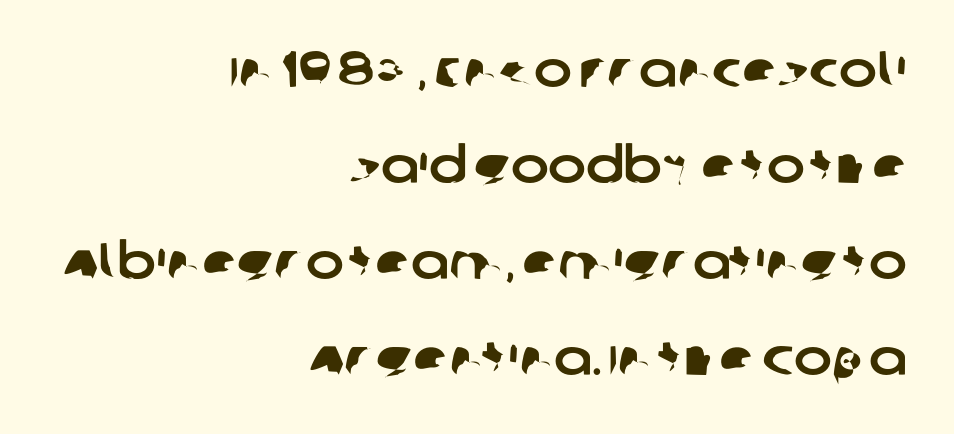
Q: Is the typeface a serif or a sans-serif typeface? A: Sans-serif.
Q: Is the text underlined? A: No.
Q: How is the paragraph aligned? A: Right-aligned.
Q: Is the spacing between letters normal or unusually wide? A: Normal.
Q: Width (condensed, normal, or wide)? A: Normal.
Q: Stroke contrast? A: Low.
Q: x-height? A: Large.
Q: Monospaced? A: No.
